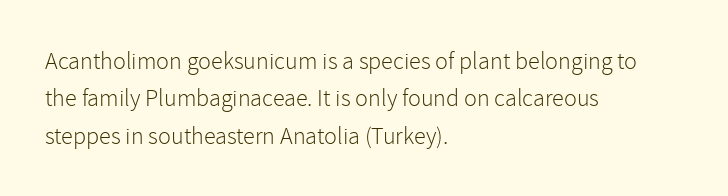
The image shows 24 px text type, upright; set left-aligned, normal line spacing (1.56x), normal letter spacing, not underlined.
